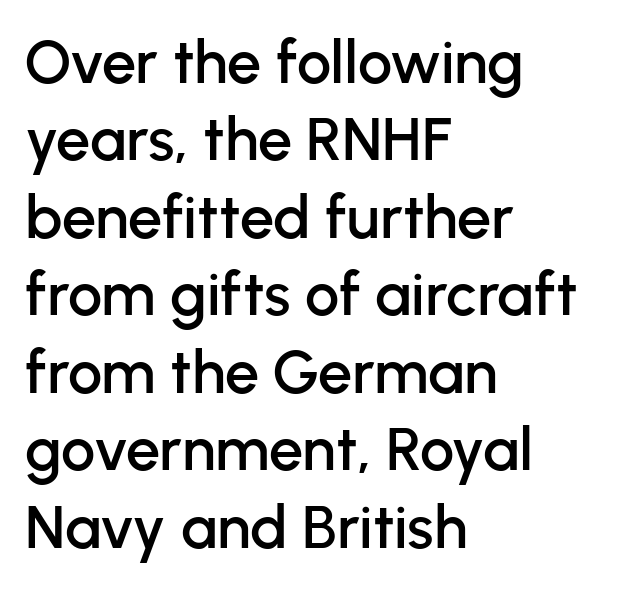
{"serif": "no", "italic": "no", "width": "normal", "stroke_contrast": "low", "x_height": "medium", "monospaced": "no", "underline": "no", "align": "left", "line_spacing": "normal", "line_spacing_ratio": 1.27, "letter_spacing": "normal", "letter_spacing_em": 0.0, "glyph_px": 61}
